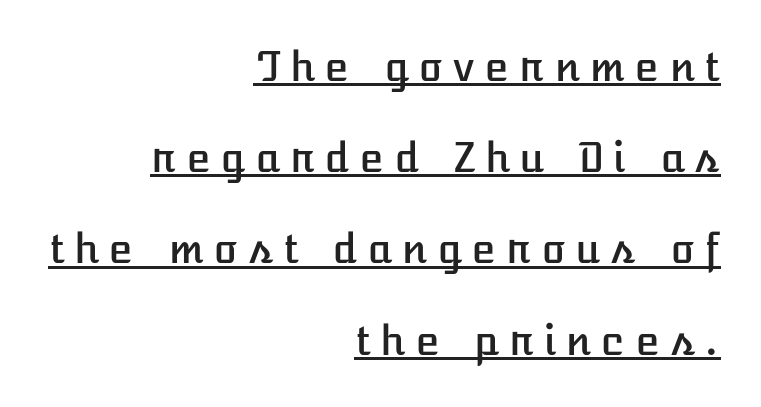
{"italic": "no", "width": "normal", "stroke_contrast": "low", "x_height": "medium", "underline": "yes", "align": "right", "line_spacing": "loose", "line_spacing_ratio": 2.28, "letter_spacing": "wide", "letter_spacing_em": 0.2, "glyph_px": 40}
